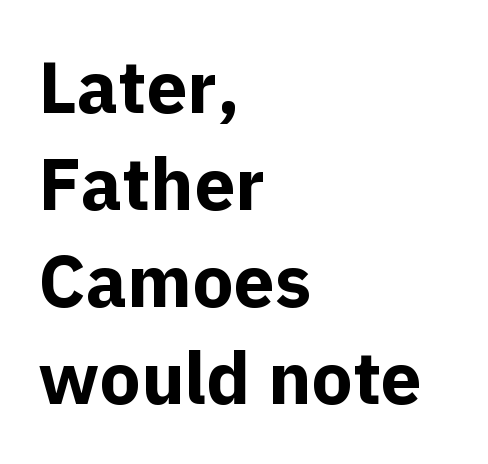
{"serif": "no", "italic": "no", "bold": "yes", "weight": "bold", "width": "normal", "x_height": "medium", "monospaced": "no", "underline": "no", "align": "left", "line_spacing": "normal", "line_spacing_ratio": 1.33, "letter_spacing": "normal", "letter_spacing_em": 0.0, "glyph_px": 73}
